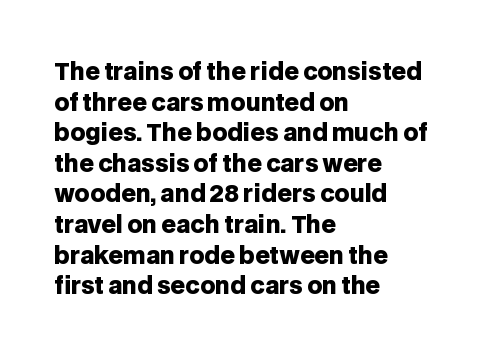
Q: Is the text bold? A: Yes.
Q: Is the text italic (slanted)? A: No, it is upright.
Q: Is the text underlined? A: No.
Q: How is the paragraph aligned? A: Left-aligned.
Q: Is the spacing between letters normal or unusually wide? A: Normal.
Q: Is the spacing between lines tight, normal or loose? A: Normal.
